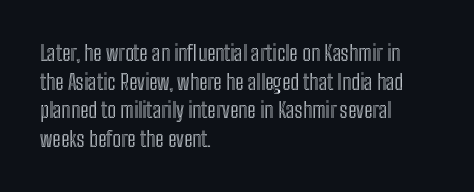
Q: Is the text italic (slanted)? A: No, it is upright.
Q: Is the text underlined? A: No.
Q: How is the paragraph aligned? A: Left-aligned.
Q: Is the spacing between letters normal or unusually wide? A: Normal.
Q: Is the spacing between lines tight, normal or loose? A: Normal.
